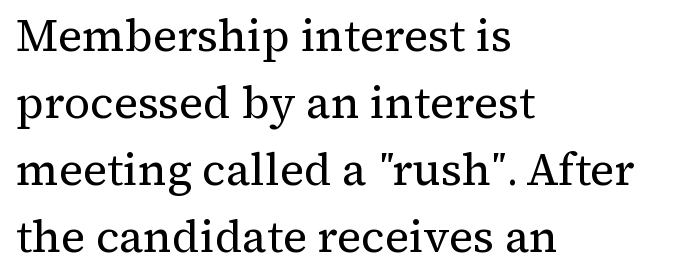
{"serif": "yes", "italic": "no", "bold": "no", "weight": "regular", "width": "normal", "stroke_contrast": "medium", "x_height": "medium", "monospaced": "no", "underline": "no", "align": "left", "line_spacing": "normal", "line_spacing_ratio": 1.49, "letter_spacing": "normal", "letter_spacing_em": 0.0, "glyph_px": 45}
